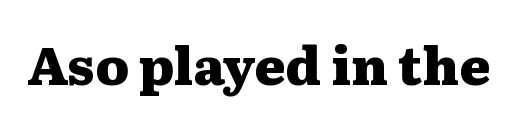
The image shows 52 px heavy, wide serif type, upright; set normal letter spacing, not underlined; medium stroke contrast and a medium x-height.
